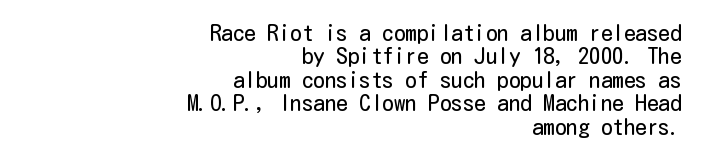
{"italic": "no", "bold": "no", "underline": "no", "align": "right", "line_spacing": "tight", "line_spacing_ratio": 1.02, "letter_spacing": "normal", "letter_spacing_em": 0.0, "glyph_px": 23}
